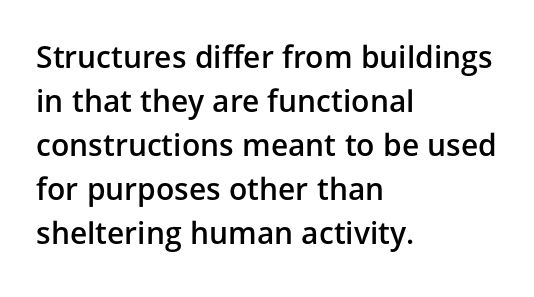
Q: Is the text bold? A: Semi-bold.
Q: Is the text italic (slanted)? A: No, it is upright.
Q: Is the typeface a serif or a sans-serif typeface? A: Sans-serif.
Q: Is the text underlined? A: No.
Q: How is the paragraph aligned? A: Left-aligned.
Q: Is the spacing between letters normal or unusually wide? A: Normal.
Q: Is the spacing between lines tight, normal or loose? A: Normal.
Q: Width (condensed, normal, or wide)? A: Normal.
Q: Stroke contrast? A: Low.
Q: x-height? A: Medium.
Q: Monospaced? A: No.
